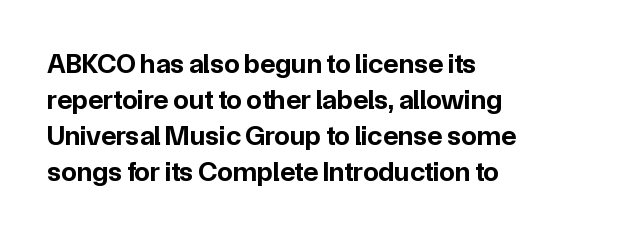
The image shows 28 px bold sans-serif type, upright; set left-aligned, normal line spacing (1.29x), normal letter spacing, not underlined; low stroke contrast and a medium x-height.
